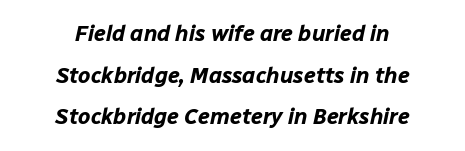
The gap between lines stays unmarked. Casual observation: everything's sitting right in the middle. A typesetter would call this zero additional tracking. Caption: bold face, heavy strokes.
